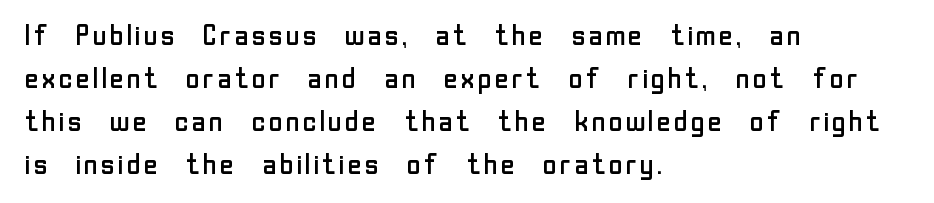
The lines are quadded left. Spacing verdict: proportional, widths tailored to each character. Rows of type keep a routine distance in the vertical direction. Font category for this specimen: sans-serif. The axis of the letterforms is exactly vertical.
